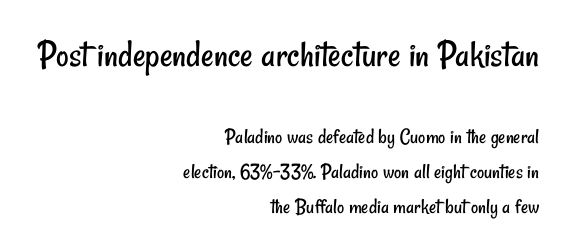
Q: Is the text bold? A: No.
Q: Is the typeface a serif or a sans-serif typeface? A: Sans-serif.
Q: Is the text underlined? A: No.
Q: How is the paragraph aligned? A: Right-aligned.
Q: Is the spacing between letters normal or unusually wide? A: Normal.
Q: Is the spacing between lines tight, normal or loose? A: Normal.
Q: Which block of text is set in a larger size, the first (top) or the second (bottom)? A: The first (top) one.
Q: Width (condensed, normal, or wide)? A: Condensed.
Q: Stroke contrast? A: Low.
Q: x-height? A: Small.
Q: Monospaced? A: No.
